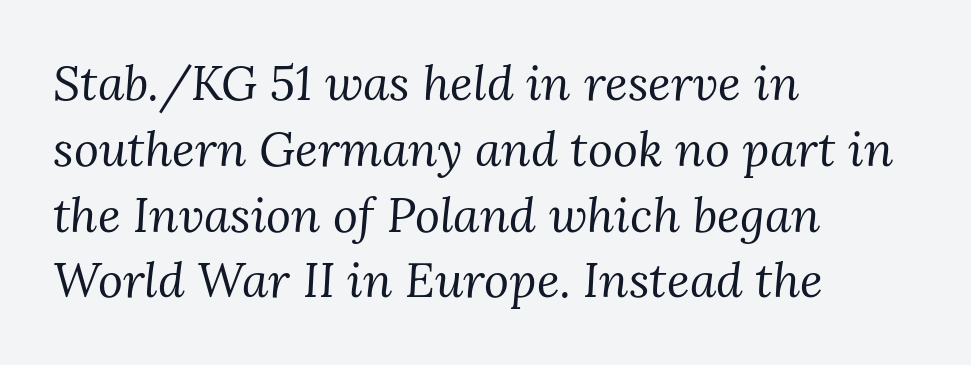
Q: Is the text bold? A: No.
Q: Is the text italic (slanted)? A: Yes, it leans right by about 3 degrees.
Q: Is the typeface a serif or a sans-serif typeface? A: Serif.
Q: Is the text underlined? A: No.
Q: How is the paragraph aligned? A: Left-aligned.
Q: Is the spacing between letters normal or unusually wide? A: Normal.
Q: Is the spacing between lines tight, normal or loose? A: Normal.
Q: Width (condensed, normal, or wide)? A: Normal.
Q: Stroke contrast? A: Medium.
Q: x-height? A: Medium.
Q: Monospaced? A: No.
